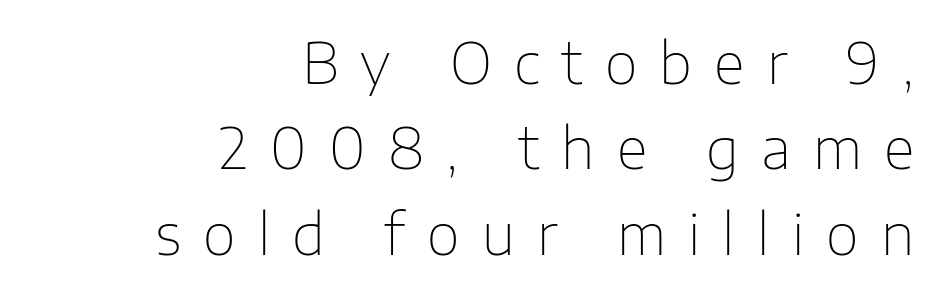
Q: Is the text bold? A: No.
Q: Is the text italic (slanted)? A: No, it is upright.
Q: Is the typeface a serif or a sans-serif typeface? A: Sans-serif.
Q: Is the text underlined? A: No.
Q: How is the paragraph aligned? A: Right-aligned.
Q: Is the spacing between letters normal or unusually wide? A: Unusually wide.
Q: Is the spacing between lines tight, normal or loose? A: Normal.
Q: Width (condensed, normal, or wide)? A: Normal.
Q: Stroke contrast? A: Low.
Q: x-height? A: Medium.
Q: Monospaced? A: No.
